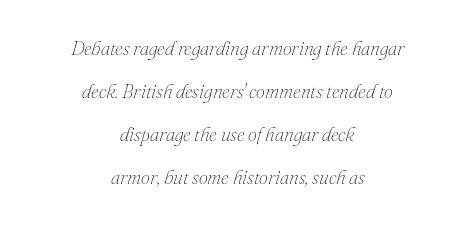
{"italic": "yes", "lean": "right", "slant_degrees": 16, "bold": "no", "underline": "no", "align": "center", "line_spacing": "loose", "line_spacing_ratio": 2.15, "letter_spacing": "normal", "letter_spacing_em": 0.0, "glyph_px": 20}
